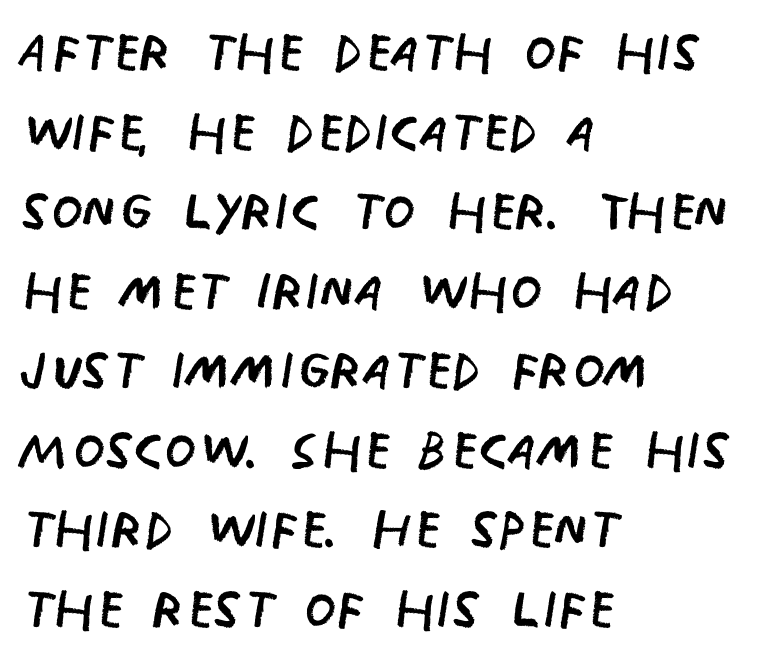
Heft: none added — not bold. Underline: absent. Each new line begins almost immediately beneath the previous one. Spacing between characters is what you'd get straight out of the box. Stroke terminals: plain, sans-serif.
